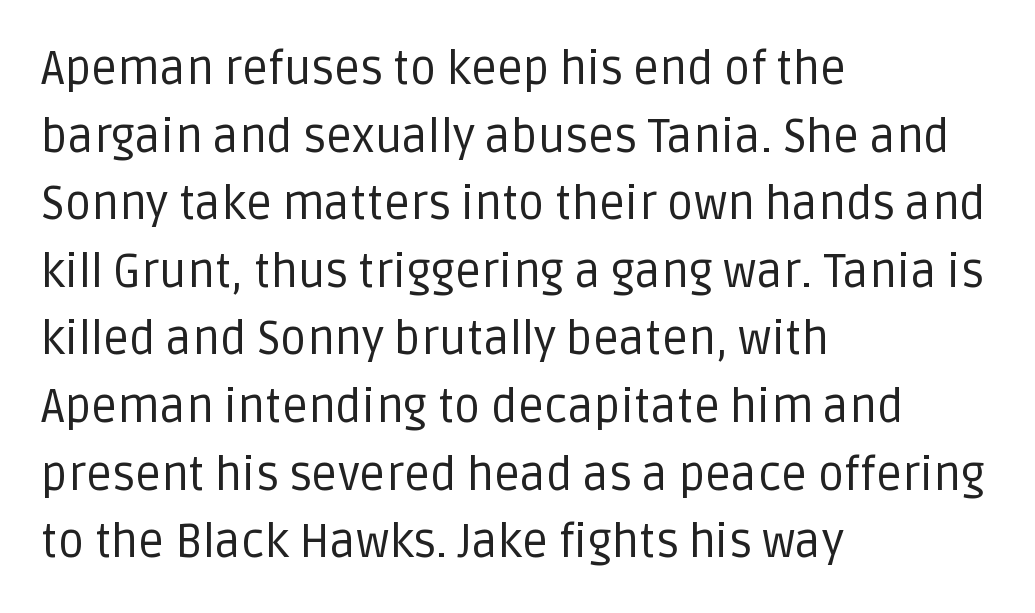
{"serif": "no", "italic": "no", "bold": "no", "weight": "regular", "width": "normal", "stroke_contrast": "low", "x_height": "large", "monospaced": "no", "underline": "no", "align": "left", "line_spacing": "normal", "line_spacing_ratio": 1.47, "letter_spacing": "normal", "letter_spacing_em": 0.0, "glyph_px": 46}
